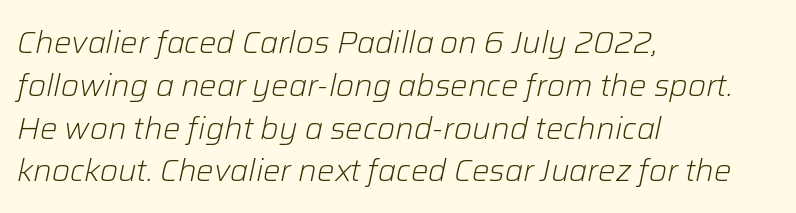
Q: Is the text bold? A: No.
Q: Is the text italic (slanted)? A: Yes, it leans right by about 12 degrees.
Q: Is the text underlined? A: No.
Q: How is the paragraph aligned? A: Left-aligned.
Q: Is the spacing between letters normal or unusually wide? A: Normal.
Q: Is the spacing between lines tight, normal or loose? A: Normal.
Q: Width (condensed, normal, or wide)? A: Normal.
Q: Stroke contrast? A: Low.
Q: x-height? A: Medium.
Q: Monospaced? A: No.
